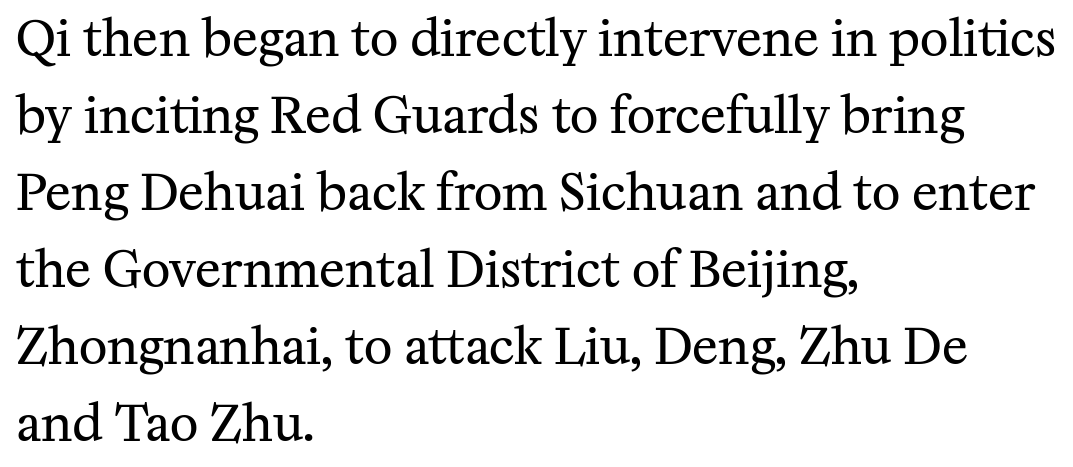
{"serif": "yes", "italic": "no", "bold": "no", "weight": "regular", "width": "normal", "stroke_contrast": "medium", "x_height": "medium", "monospaced": "no", "underline": "no", "align": "left", "line_spacing": "normal", "line_spacing_ratio": 1.57, "letter_spacing": "normal", "letter_spacing_em": 0.0, "glyph_px": 49}
